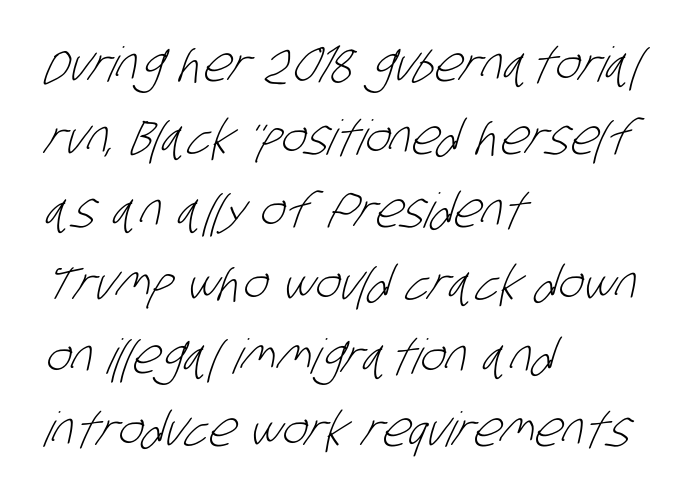
The text was rendered using a sans face with plain stroke endings. Nothing unusual about the tracking: characters are spaced as the font intends. Horizontally, the lines are justified to the leading edge only. The font is comparable to plain body text, perhaps lighter.
